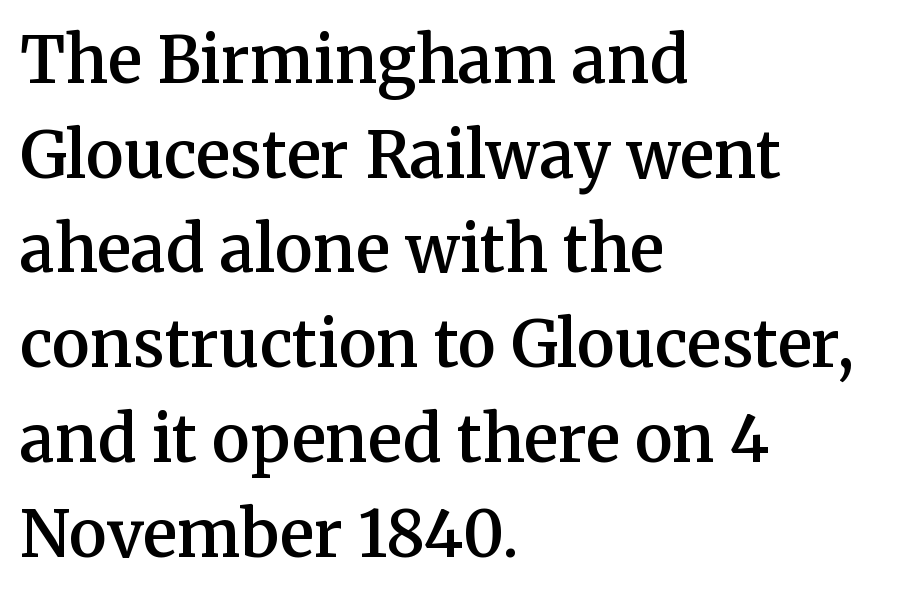
Q: Is the text bold? A: Semi-bold.
Q: Is the text italic (slanted)? A: No, it is upright.
Q: Is the typeface a serif or a sans-serif typeface? A: Serif.
Q: Is the text underlined? A: No.
Q: How is the paragraph aligned? A: Left-aligned.
Q: Is the spacing between letters normal or unusually wide? A: Normal.
Q: Is the spacing between lines tight, normal or loose? A: Normal.
Q: Width (condensed, normal, or wide)? A: Normal.
Q: Stroke contrast? A: Medium.
Q: x-height? A: Medium.
Q: Monospaced? A: No.
